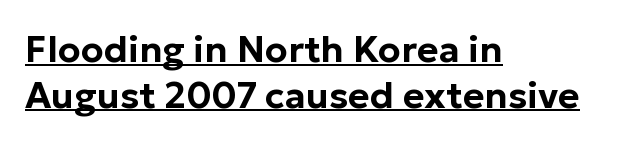
{"serif": "no", "italic": "no", "width": "normal", "stroke_contrast": "low", "x_height": "medium", "monospaced": "no", "underline": "yes", "align": "left", "line_spacing_ratio": 1.23, "letter_spacing": "normal", "letter_spacing_em": 0.0, "glyph_px": 37}
